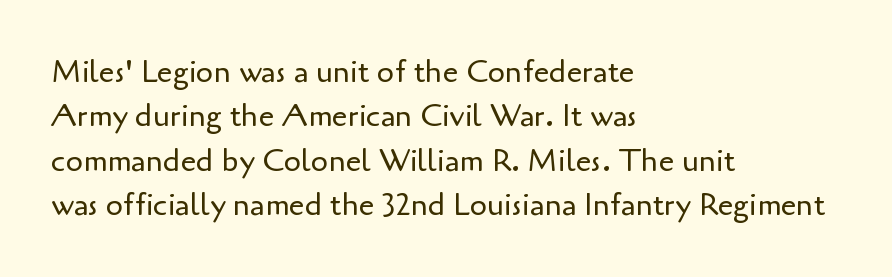
Any mark beneath the type? The region is blank. Here the glyphs are tracked normally, forming tight word shapes. The typeface has the unassuming heft of standard copy or less. The lettering stays uniformly vertical, giving the passage a roman look. The paragraph has a hard left edge and a soft right edge. I'd call this a sans setting — the letters go barefoot.
